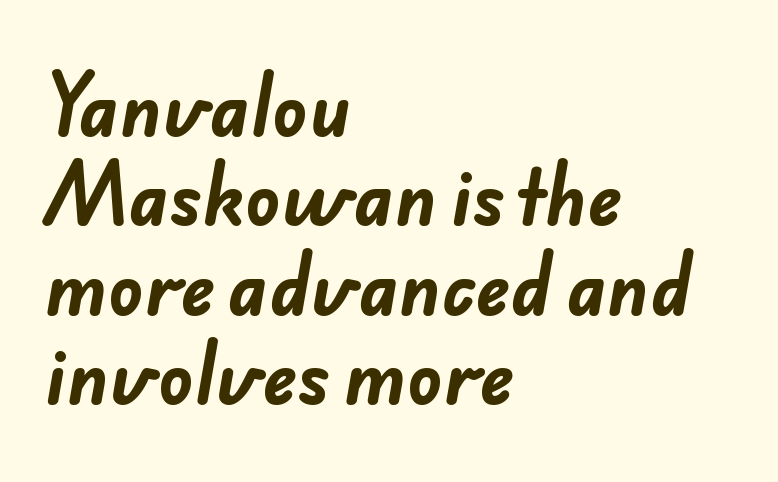
The image shows 72 px bold sans-serif type; set left-aligned, line spacing 1.24x, normal letter spacing, not underlined; low stroke contrast and a small x-height.
